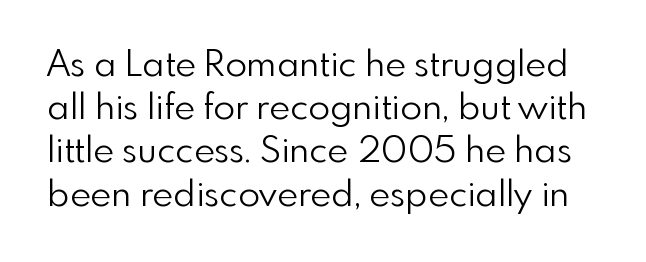
The image shows 36 px light sans-serif type, upright; set line spacing 1.2x, normal letter spacing, not underlined; a small x-height.
